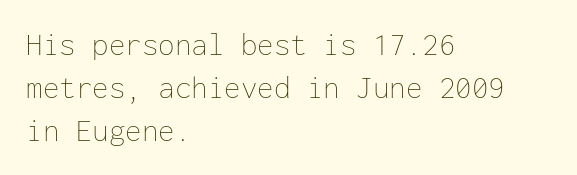
The image shows 33 px thin type, upright, monospaced; set left-aligned, normal line spacing (1.31x), normal letter spacing, not underlined; low stroke contrast and a medium x-height.
